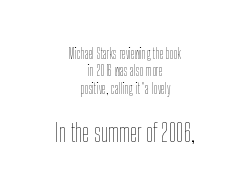
Q: Is the text bold? A: No.
Q: Is the text italic (slanted)? A: No, it is upright.
Q: Is the text underlined? A: No.
Q: How is the paragraph aligned? A: Centered.
Q: Is the spacing between letters normal or unusually wide? A: Normal.
Q: Is the spacing between lines tight, normal or loose? A: Normal.
Q: Which block of text is set in a larger size, the first (top) or the second (bottom)? A: The second (bottom) one.
